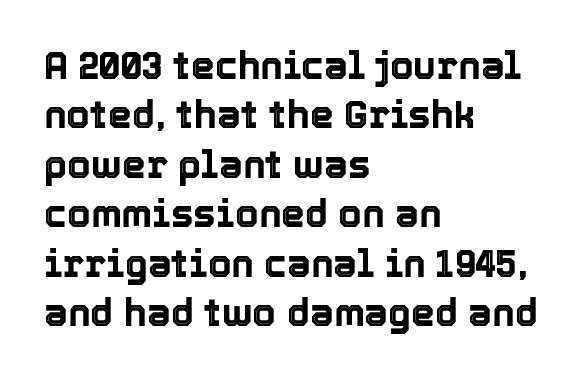
The image shows 38 px text type, upright; set left-aligned, normal line spacing (1.3x), normal letter spacing, not underlined; a medium x-height.
